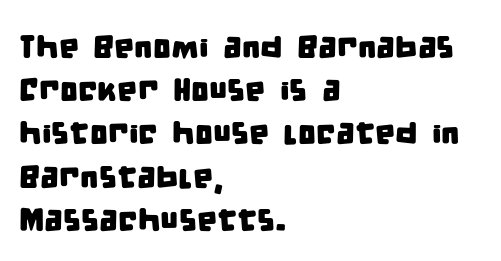
Q: Is the typeface a serif or a sans-serif typeface? A: Sans-serif.
Q: Is the text underlined? A: No.
Q: How is the paragraph aligned? A: Left-aligned.
Q: Is the spacing between letters normal or unusually wide? A: Normal.
Q: Is the spacing between lines tight, normal or loose? A: Normal.
Q: Width (condensed, normal, or wide)? A: Condensed.
Q: Stroke contrast? A: Low.
Q: x-height? A: Large.
Q: Monospaced? A: No.
